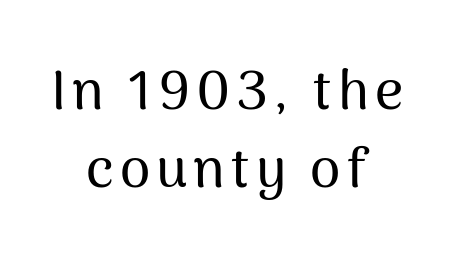
The passage shown is not underscored anywhere. Leading: standard. Notice how the stems are strictly vertical — no italics here. These lines stack symmetrically, like a column narrowing and widening about its center. Note: no serifs on the glyphs. Do the characters align in a grid? No, the font is proportional.
